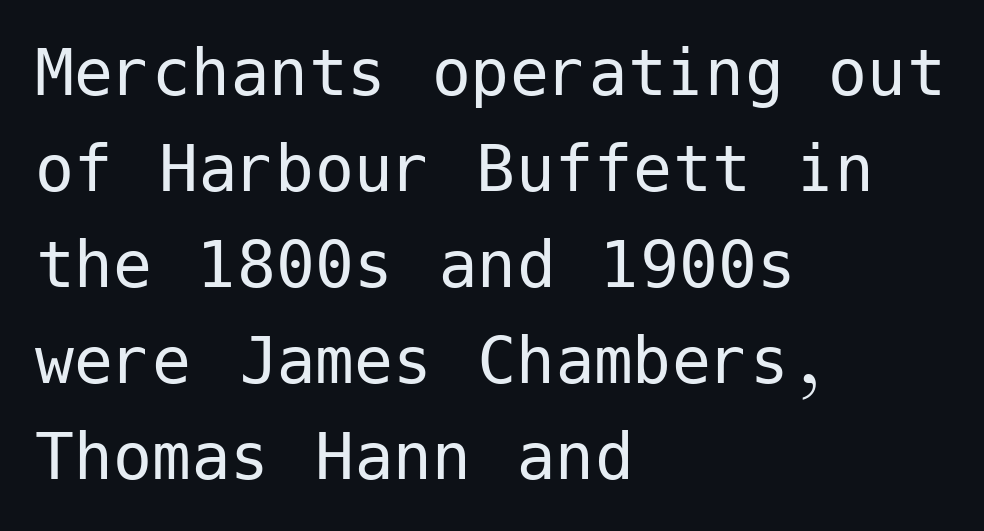
{"serif": "no", "italic": "no", "bold": "no", "weight": "regular", "width": "normal", "stroke_contrast": "low", "x_height": "medium", "underline": "no", "align": "left", "line_spacing_ratio": 1.23, "letter_spacing": "normal", "letter_spacing_em": 0.0, "glyph_px": 78}
